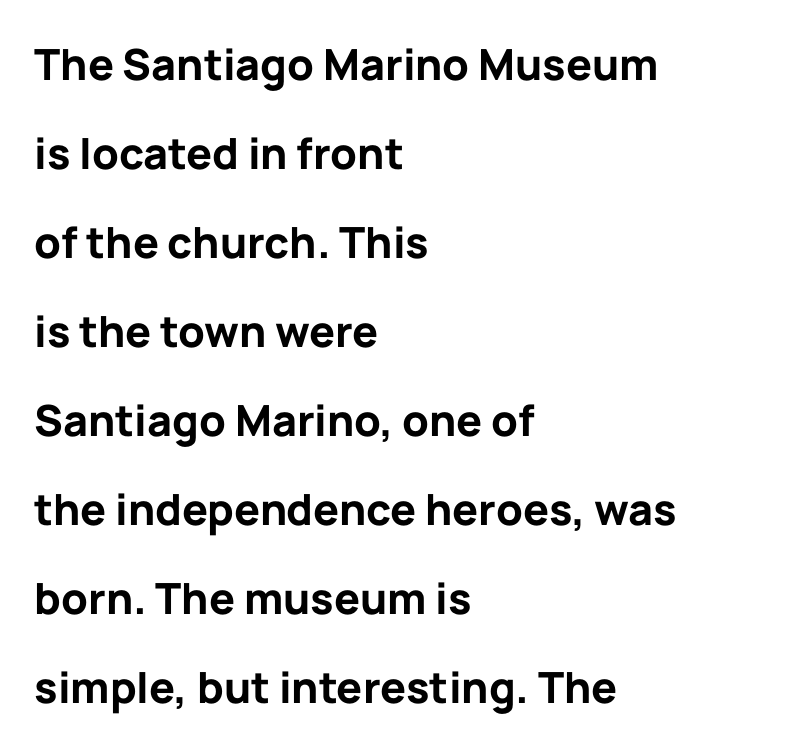
{"serif": "no", "italic": "no", "bold": "yes", "weight": "bold", "width": "normal", "stroke_contrast": "low", "x_height": "medium", "monospaced": "no", "underline": "no", "align": "left", "line_spacing": "loose", "line_spacing_ratio": 2.07, "letter_spacing": "normal", "letter_spacing_em": 0.0, "glyph_px": 43}
